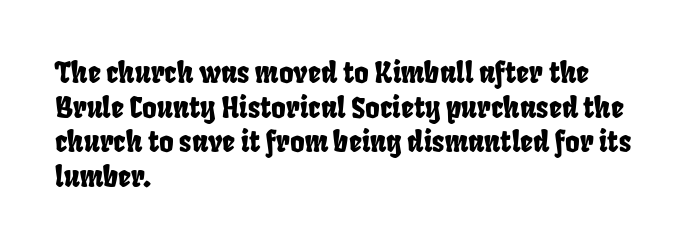
Leftover space on each line is placed entirely after the last word. You could not count columns in this text — the font is proportionally spaced. Between one letter and the next there's only the usual sliver of space. Check where the strokes stop: nothing finishes them off — pure sans. Plain, unruled lines of type.
